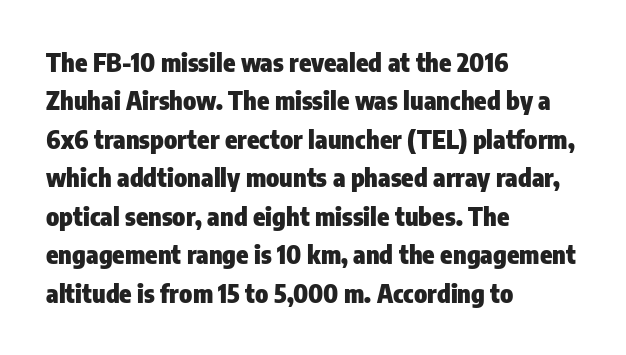
Here the glyphs are tracked normally, forming tight word shapes. Does the weight exceed regular? Yes, all the way to bold. The text block is weighted toward the left margin, trailing off unevenly rightward. Style check: upright. Notice how descenders clear the ascenders below comfortably — that's standard leading. Glance below the letters and you will spot only blank space.
